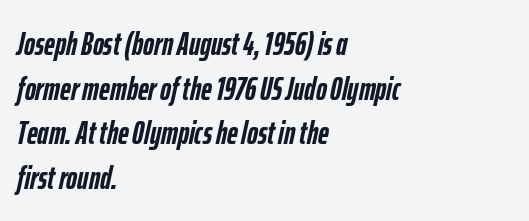
Q: Is the text bold? A: Yes.
Q: Is the text italic (slanted)? A: Yes, it leans right by about 12 degrees.
Q: Is the text underlined? A: No.
Q: How is the paragraph aligned? A: Left-aligned.
Q: Is the spacing between letters normal or unusually wide? A: Normal.
Q: Is the spacing between lines tight, normal or loose? A: Normal.
Q: Width (condensed, normal, or wide)? A: Condensed.
Q: Stroke contrast? A: Low.
Q: x-height? A: Medium.
Q: Monospaced? A: No.
